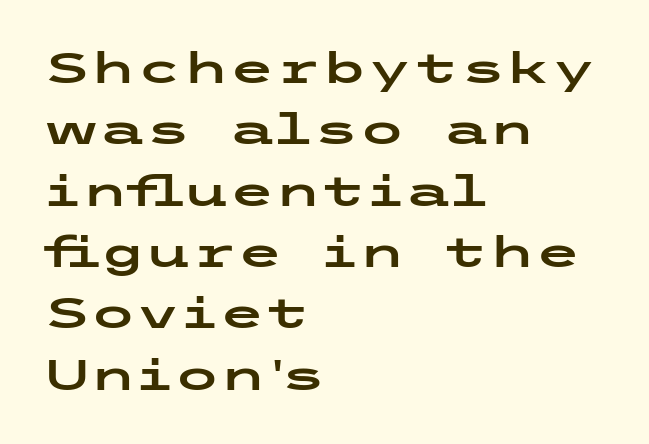
These lines sit exactly where default settings would place them. A roman cut, with each character standing at attention. Visually the block forms a straight wall on the left and a jagged coastline on the right. I'd call this a sans setting — the letters go barefoot. These lines keep a tight, regular rhythm from letter to letter. Bare-footed words on every line.
